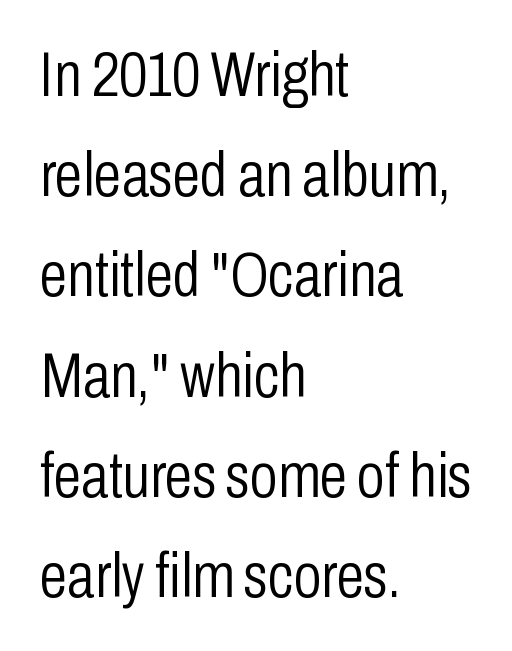
A bare baseline throughout the passage. The weight tops out at a normal text grade. No feet cap the strokes, marking this as sans-serif type. In terms of leading, this rendering sits right in the middle. The letters advance in unequal steps, a hallmark of proportional type. Notice how the passage keeps a crisp vertical edge on the left only.
